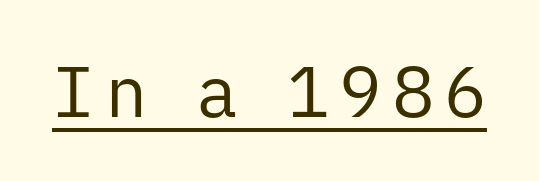
Q: Is the text bold? A: No.
Q: Is the text italic (slanted)? A: No, it is upright.
Q: Is the typeface a serif or a sans-serif typeface? A: Sans-serif.
Q: Is the text underlined? A: Yes.
Q: Width (condensed, normal, or wide)? A: Normal.
Q: Stroke contrast? A: Low.
Q: x-height? A: Medium.
Q: Monospaced? A: Yes.
